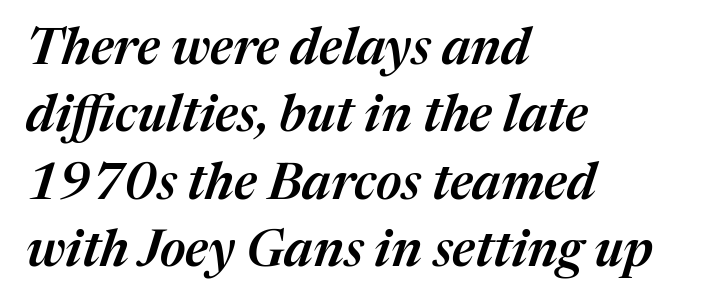
Q: Is the text bold? A: Semi-bold.
Q: Is the text italic (slanted)? A: Yes, it leans right by about 17 degrees.
Q: Is the text underlined? A: No.
Q: How is the paragraph aligned? A: Left-aligned.
Q: Is the spacing between letters normal or unusually wide? A: Normal.
Q: Is the spacing between lines tight, normal or loose? A: Normal.
Q: Width (condensed, normal, or wide)? A: Normal.
Q: Stroke contrast? A: Medium.
Q: x-height? A: Medium.
Q: Monospaced? A: No.
